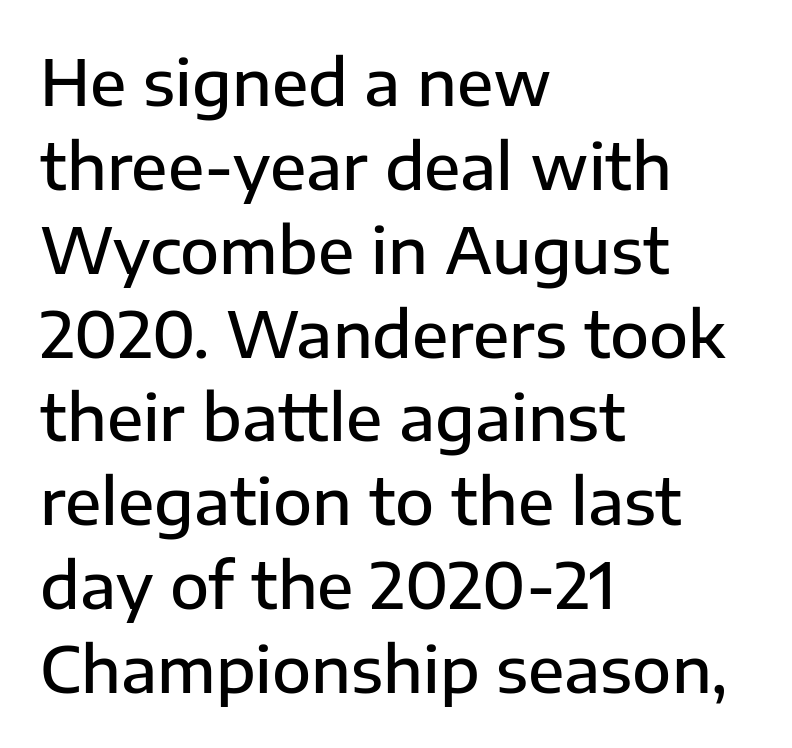
{"serif": "no", "italic": "no", "bold": "semi", "weight": "semibold", "width": "normal", "stroke_contrast": "low", "x_height": "medium", "monospaced": "no", "underline": "no", "align": "left", "line_spacing": "normal", "line_spacing_ratio": 1.31, "letter_spacing": "normal", "letter_spacing_em": 0.0, "glyph_px": 64}
